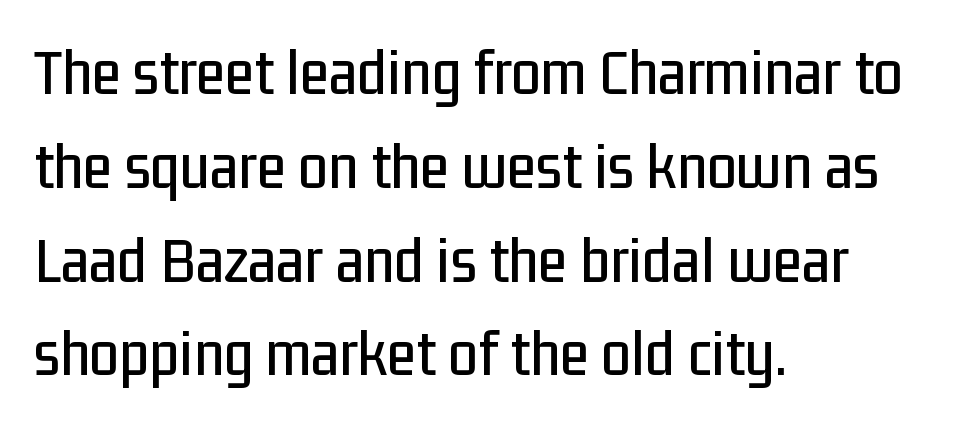
{"serif": "no", "italic": "no", "width": "condensed", "stroke_contrast": "low", "x_height": "medium", "monospaced": "no", "underline": "no", "align": "left", "line_spacing": "normal", "line_spacing_ratio": 1.4, "letter_spacing": "normal", "letter_spacing_em": 0.0, "glyph_px": 67}
